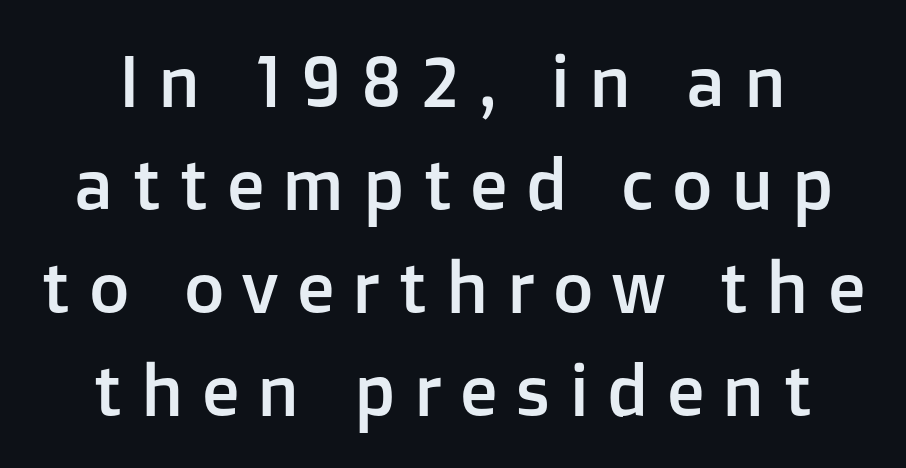
Q: Is the text italic (slanted)? A: No, it is upright.
Q: Is the typeface a serif or a sans-serif typeface? A: Sans-serif.
Q: Is the text underlined? A: No.
Q: Is the spacing between letters normal or unusually wide? A: Unusually wide.
Q: Is the spacing between lines tight, normal or loose? A: Normal.
Q: Width (condensed, normal, or wide)? A: Normal.
Q: Stroke contrast? A: Low.
Q: x-height? A: Medium.
Q: Monospaced? A: No.
